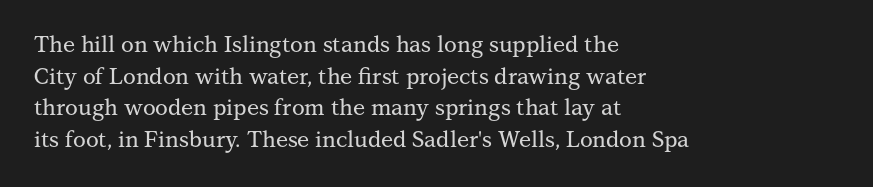
The image shows 22 px text type, upright; set left-aligned, normal line spacing (1.44x), normal letter spacing, not underlined.
